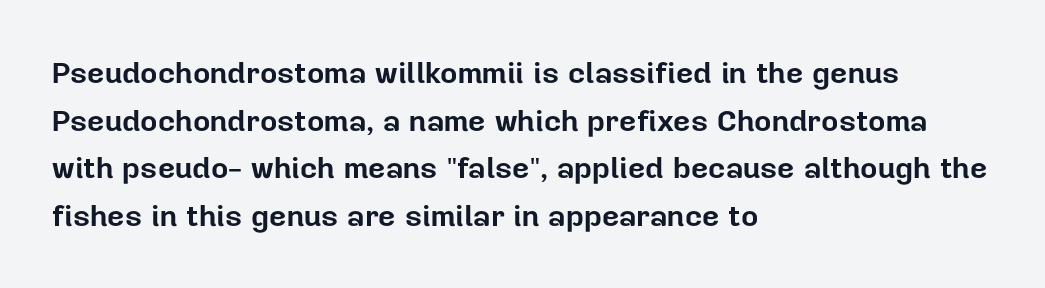
{"serif": "no", "italic": "no", "bold": "yes", "weight": "bold", "width": "normal", "stroke_contrast": "low", "x_height": "medium", "monospaced": "no", "underline": "no", "align": "left", "line_spacing": "normal", "line_spacing_ratio": 1.59, "letter_spacing": "normal", "letter_spacing_em": 0.0, "glyph_px": 30}
